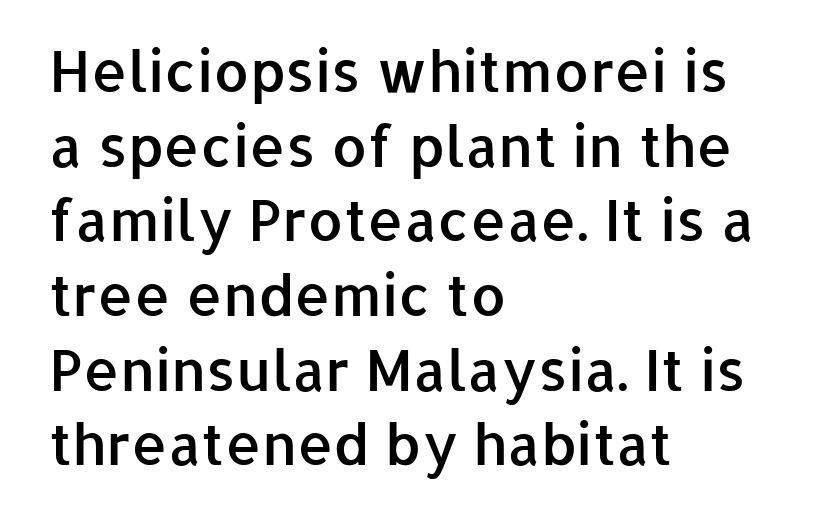
The image shows 57 px semibold sans-serif type, upright; set left-aligned, normal line spacing (1.31x), normal letter spacing, not underlined; low stroke contrast and a medium x-height.
